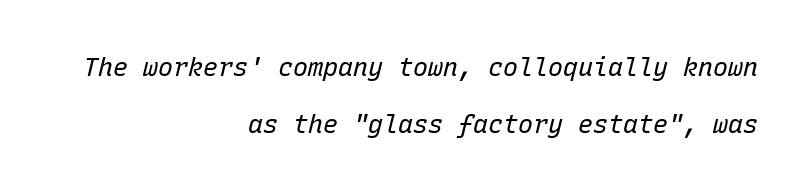
The image shows 25 px text type, italic (leaning right); set right-aligned, loose line spacing (2.28x), normal letter spacing, not underlined.
